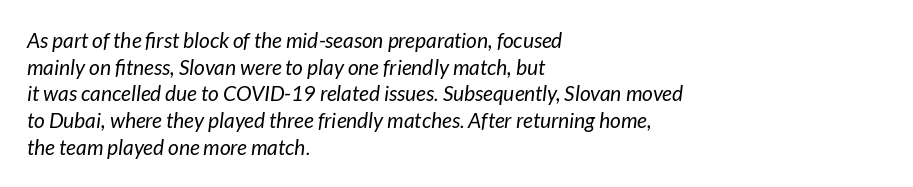
{"italic": "yes", "lean": "right", "slant_degrees": 7, "bold": "no", "underline": "no", "align": "left", "line_spacing": "normal", "line_spacing_ratio": 1.27, "letter_spacing": "normal", "letter_spacing_em": 0.0, "glyph_px": 21}
